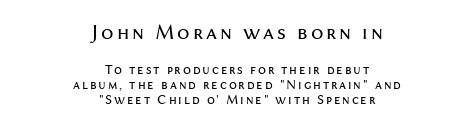
Whoever set this made the first block the dominant, larger element. These lines were composed using upright roman letters. Words float on clear page, feet unadorned. The designer dialed line spacing down below the default. The text block is weighted toward neither margin, spreading evenly from the middle.
